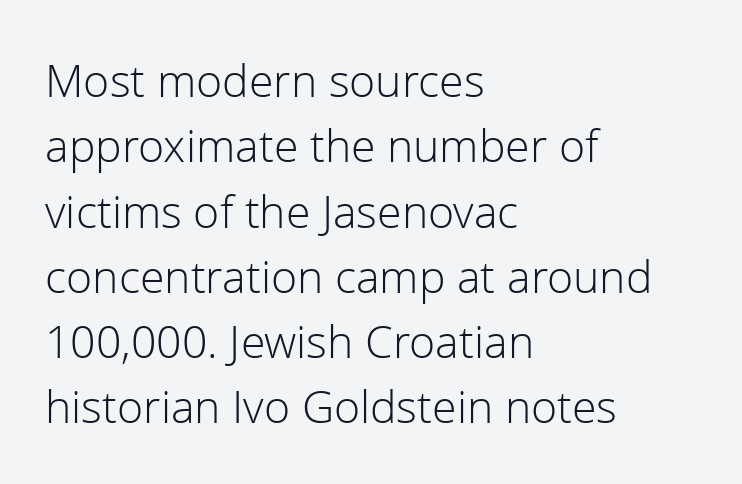
The image shows 48 px light sans-serif type, upright; set left-aligned, normal line spacing (1.36x), normal letter spacing, not underlined; low stroke contrast and a medium x-height.
